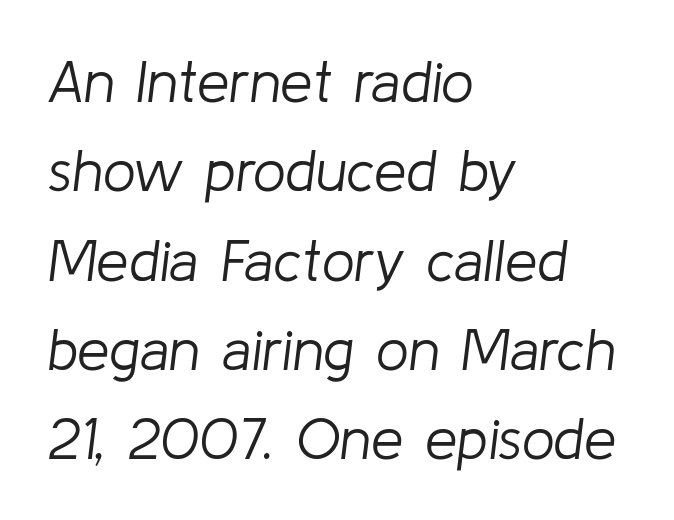
The letters sit at their default tracking, neither squeezed nor spread. The face used here has a pronounced slope to its letters. Vertical spacing — default. Horizontal alignment here is leftward, the default for most running prose. The letters advance in unequal steps, a hallmark of proportional type.
